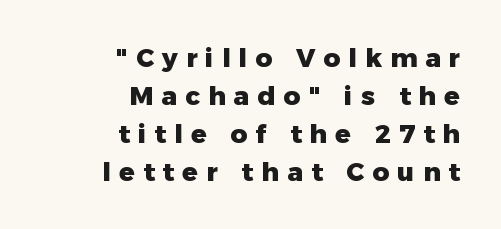
The image shows 26 px bold type, upright; set right-aligned, normal line spacing (1.46x), unusually wide letter spacing (+0.31 em), not underlined.
